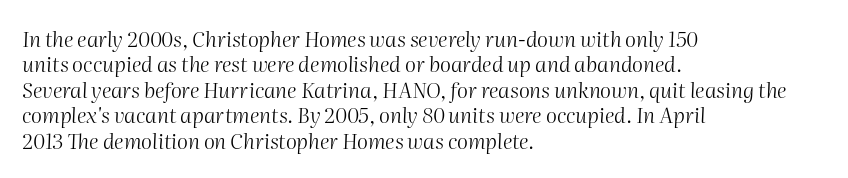
The letters look calm and open, with moderate or lighter stems. Decoration check: the copy has no underline. The letters sit at their default tracking, neither squeezed nor spread. Tall strokes in this sample are angled rather than plumb.
